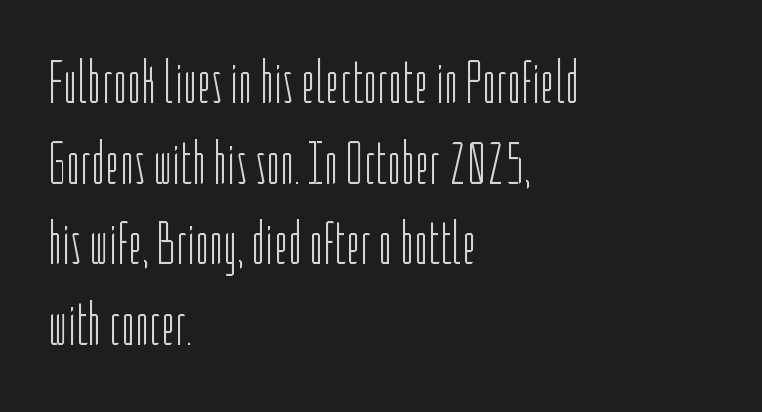
Underline: absent. This sample has the flowing, uneven cadence of proportional lettering. Summary of weight: not heavy and not bold. Quick note: not italic, upright. The line texture is even and compact thanks to regular tracking. Horizontally, the lines are justified to the leading edge only.
